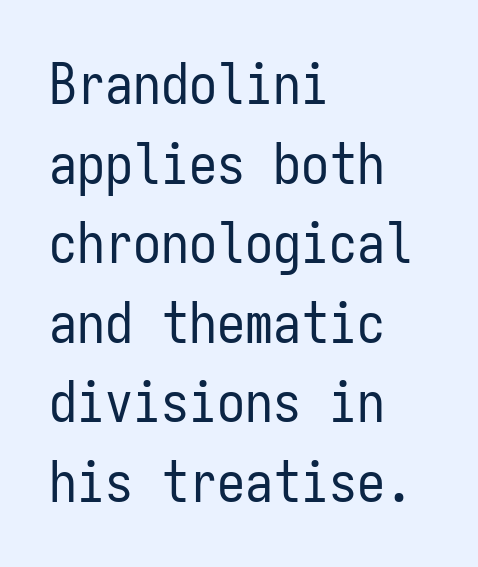
{"serif": "no", "italic": "no", "bold": "no", "weight": "regular", "width": "condensed", "stroke_contrast": "low", "x_height": "medium", "monospaced": "yes", "underline": "no", "align": "left", "line_spacing": "normal", "line_spacing_ratio": 1.42, "letter_spacing": "normal", "letter_spacing_em": 0.0, "glyph_px": 56}
